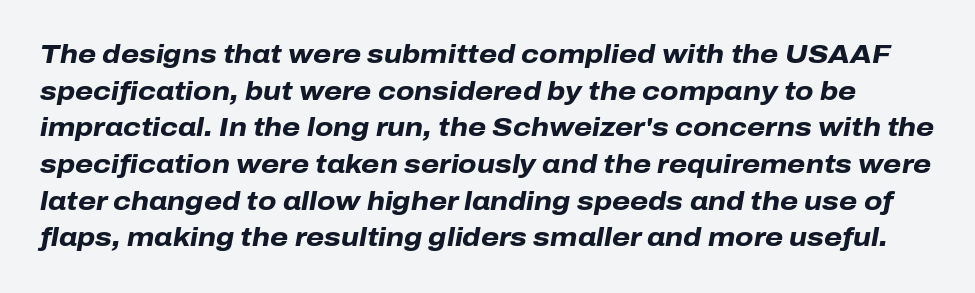
{"italic": "yes", "lean": "right", "slant_degrees": 10, "bold": "yes", "underline": "no", "line_spacing": "normal", "line_spacing_ratio": 1.41, "letter_spacing": "normal", "letter_spacing_em": 0.0, "glyph_px": 26}
